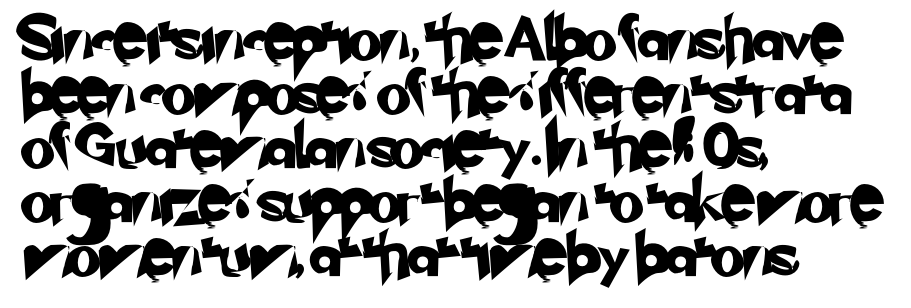
Q: Is the typeface a serif or a sans-serif typeface? A: Sans-serif.
Q: Is the text underlined? A: No.
Q: How is the paragraph aligned? A: Left-aligned.
Q: Is the spacing between letters normal or unusually wide? A: Normal.
Q: Width (condensed, normal, or wide)? A: Normal.
Q: Stroke contrast? A: Low.
Q: x-height? A: Small.
Q: Monospaced? A: No.
